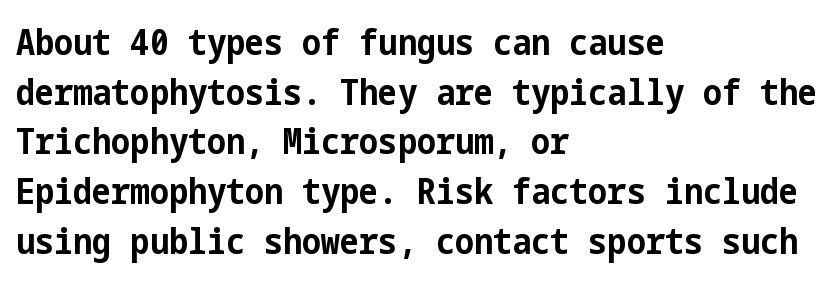
The image shows 36 px bold, condensed sans-serif type, upright; set left-aligned, normal line spacing (1.38x), normal letter spacing, not underlined; low stroke contrast and a medium x-height.
